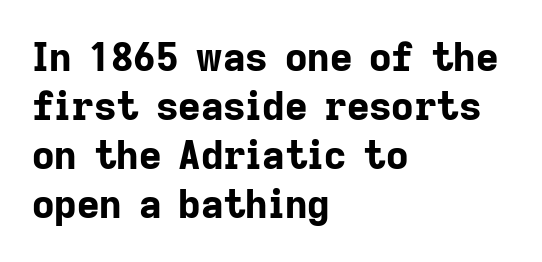
The type family on display is of the sans-serif kind. Strokes here are thick enough to call this a true bold. Short note: letters normally spaced. Quick note: underline off.
